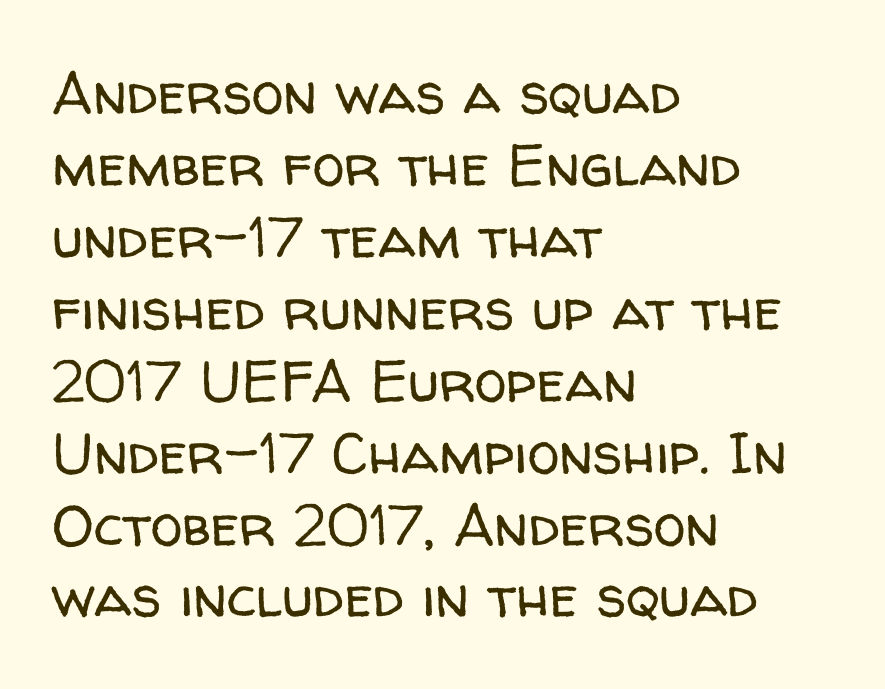
Note the varied advance widths — an 'i' is clearly narrower than an 'm'. Does extra space separate the letters? No, they use regular spacing. Line starts are locked; line ends wander. It's the straight-up-and-down kind of type.
